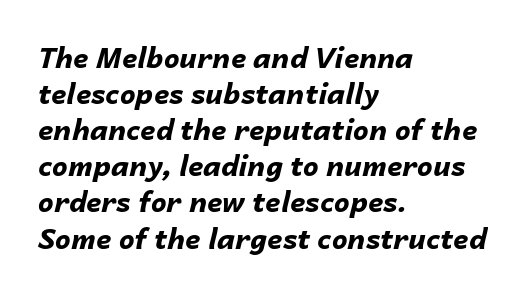
Q: Is the text bold? A: Yes.
Q: Is the text italic (slanted)? A: Yes, it leans right by about 14 degrees.
Q: Is the text underlined? A: No.
Q: How is the paragraph aligned? A: Left-aligned.
Q: Is the spacing between letters normal or unusually wide? A: Normal.
Q: Is the spacing between lines tight, normal or loose? A: Normal.
Q: Width (condensed, normal, or wide)? A: Normal.
Q: Stroke contrast? A: Low.
Q: x-height? A: Medium.
Q: Monospaced? A: No.
